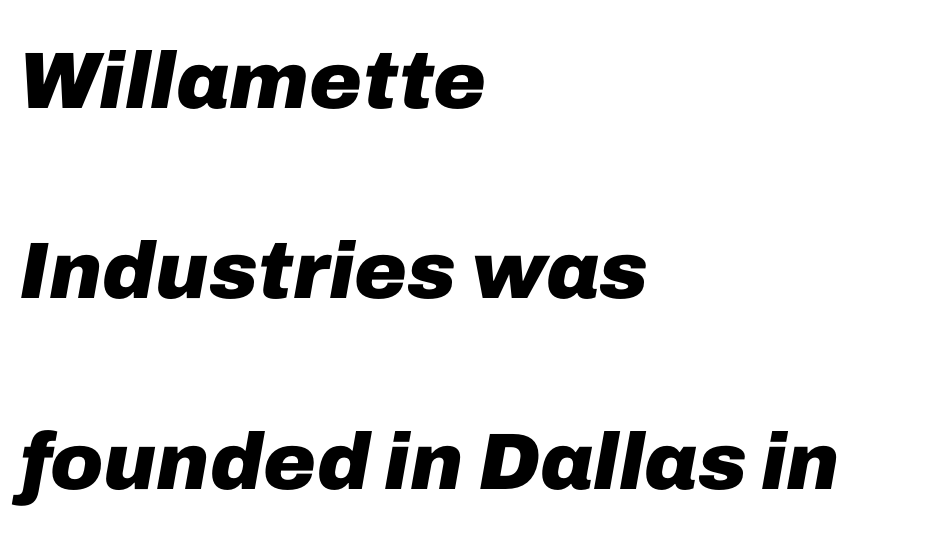
{"italic": "yes", "lean": "right", "slant_degrees": 10, "bold": "yes", "weight": "heavy", "width": "normal", "stroke_contrast": "low", "x_height": "medium", "monospaced": "no", "underline": "no", "align": "left", "line_spacing": "loose", "line_spacing_ratio": 2.38, "letter_spacing": "normal", "letter_spacing_em": 0.0, "glyph_px": 80}
